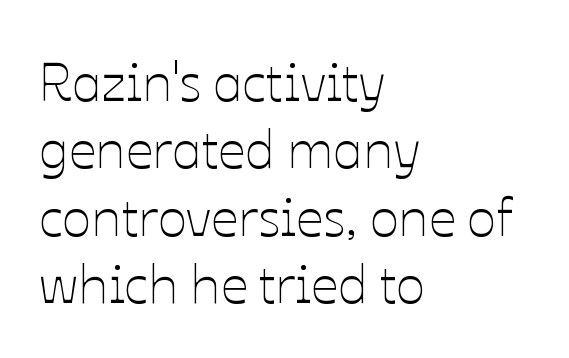
The image shows 54 px thin type, upright; set left-aligned, normal line spacing (1.25x), normal letter spacing, not underlined; low stroke contrast and a medium x-height.
